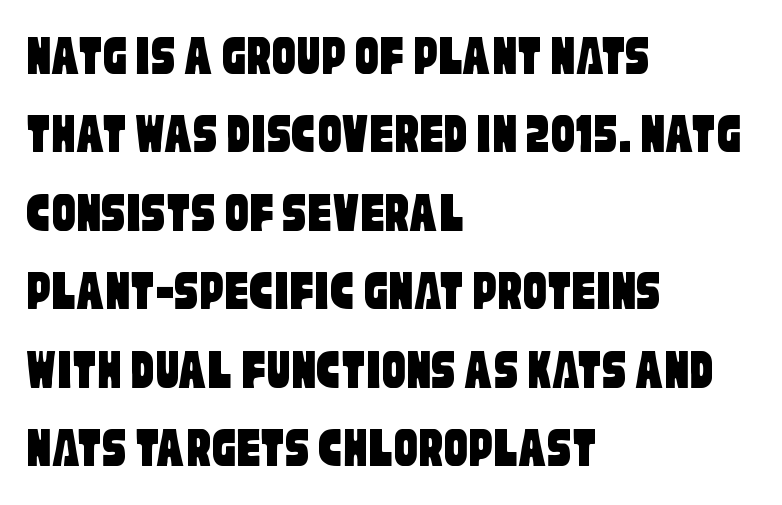
Q: Is the typeface a serif or a sans-serif typeface? A: Sans-serif.
Q: Is the text underlined? A: No.
Q: How is the paragraph aligned? A: Left-aligned.
Q: Is the spacing between letters normal or unusually wide? A: Normal.
Q: Is the spacing between lines tight, normal or loose? A: Normal.
Q: Width (condensed, normal, or wide)? A: Condensed.
Q: Stroke contrast? A: Low.
Q: x-height? A: Large.
Q: Monospaced? A: No.
